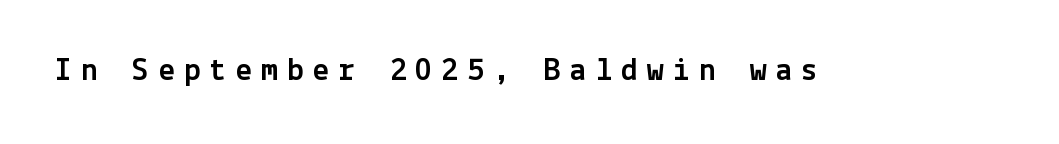
The image shows 33 px sans-serif type, upright; set unusually wide letter spacing (+0.28 em), not underlined; a medium x-height.
